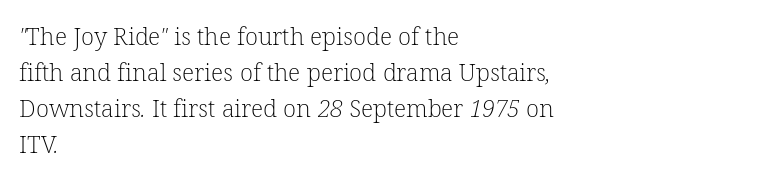
{"bold": "no", "underline": "no", "align": "left", "line_spacing": "normal", "line_spacing_ratio": 1.5, "letter_spacing": "normal", "letter_spacing_em": 0.0, "glyph_px": 24}
